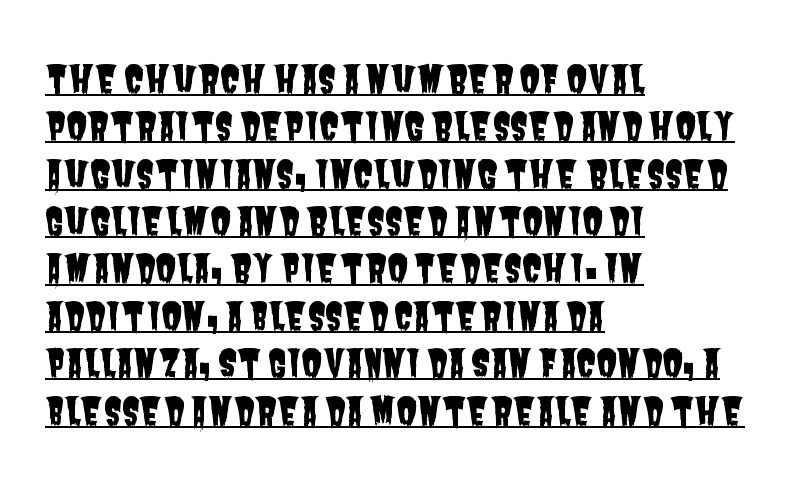
The image shows 37 px condensed sans-serif type; set left-aligned, normal line spacing (1.28x), normal letter spacing, underlined; low stroke contrast and a large x-height.
